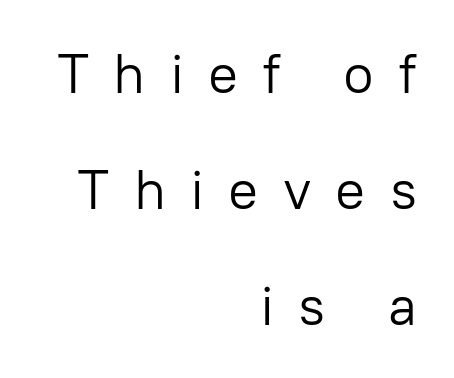
The image shows 56 px light sans-serif type, upright; set right-aligned, loose line spacing (2.07x), unusually wide letter spacing (+0.43 em), not underlined; low stroke contrast and a medium x-height.
